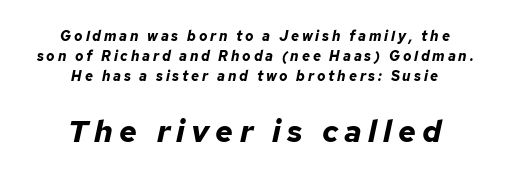
Q: Is the text bold? A: Yes.
Q: Is the text italic (slanted)? A: Yes, it leans right by about 12 degrees.
Q: Is the text underlined? A: No.
Q: How is the paragraph aligned? A: Centered.
Q: Is the spacing between letters normal or unusually wide? A: Unusually wide.
Q: Is the spacing between lines tight, normal or loose? A: Normal.
Q: Which block of text is set in a larger size, the first (top) or the second (bottom)? A: The second (bottom) one.
Q: Width (condensed, normal, or wide)? A: Normal.
Q: Stroke contrast? A: Low.
Q: x-height? A: Medium.
Q: Monospaced? A: No.
